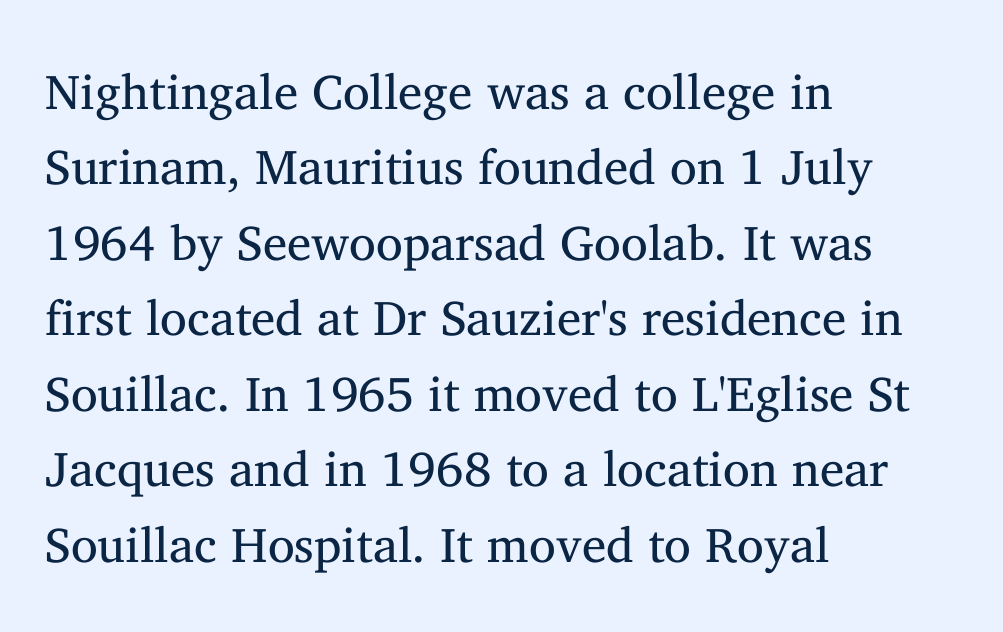
Q: Is the text bold? A: No.
Q: Is the text italic (slanted)? A: No, it is upright.
Q: Is the typeface a serif or a sans-serif typeface? A: Serif.
Q: Is the text underlined? A: No.
Q: How is the paragraph aligned? A: Left-aligned.
Q: Is the spacing between letters normal or unusually wide? A: Normal.
Q: Is the spacing between lines tight, normal or loose? A: Normal.
Q: Width (condensed, normal, or wide)? A: Normal.
Q: Stroke contrast? A: Medium.
Q: x-height? A: Medium.
Q: Monospaced? A: No.
